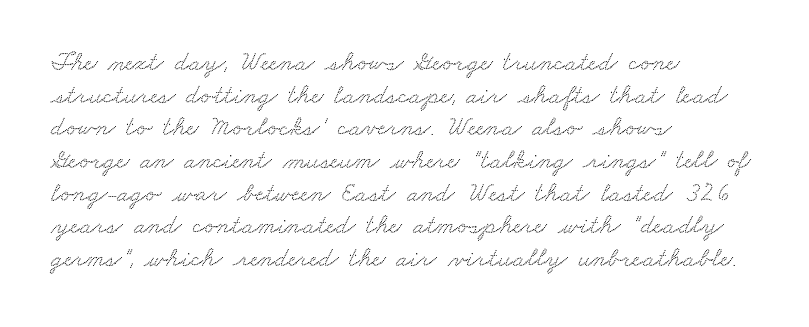
The zone under the glyphs is completely vacant. How are the letters spaced? Ordinarily, with no added tracking. Notice how the passage keeps a crisp vertical edge on the left only.
